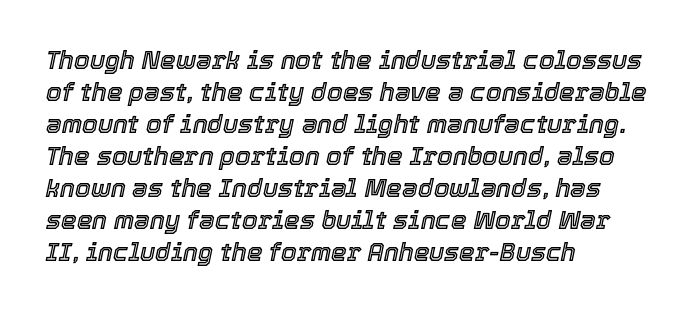
The image shows 25 px text type, italic (leaning right); set left-aligned, normal line spacing (1.28x), normal letter spacing, not underlined.
